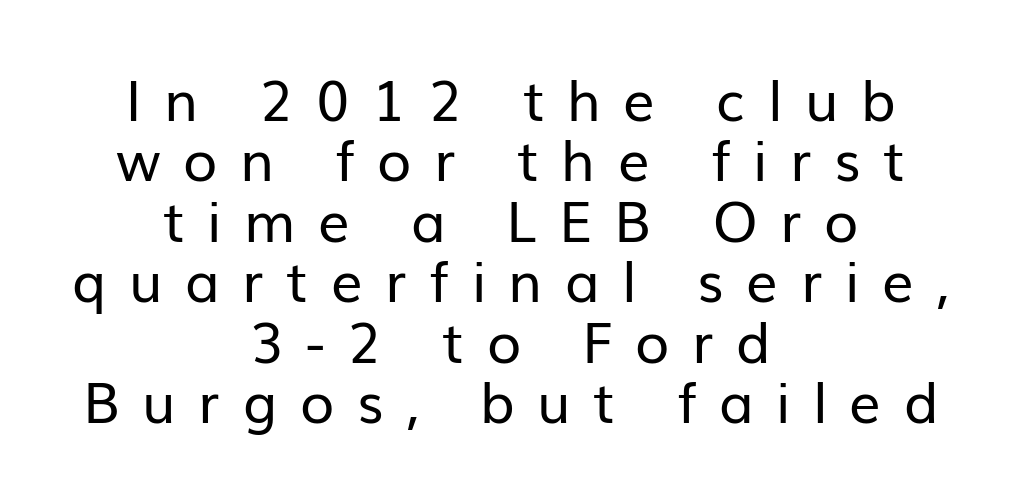
The passage shown is typed in a proportional face where columns would drift. Serif or sans? Sans — the stroke terminals are bare. Rule under the text: the space is simply empty. The letters are spread apart with noticeably loose tracking. The block of text is dense from top to bottom, with scant space between rows.
